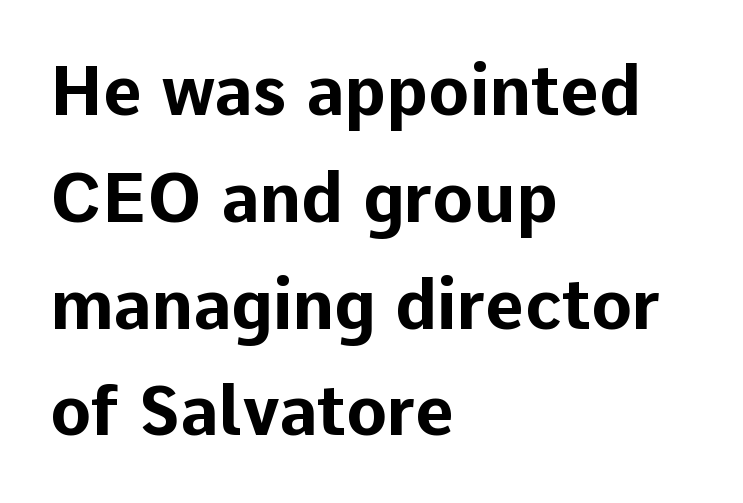
Q: Is the text bold? A: Yes.
Q: Is the text italic (slanted)? A: No, it is upright.
Q: Is the typeface a serif or a sans-serif typeface? A: Sans-serif.
Q: Is the text underlined? A: No.
Q: How is the paragraph aligned? A: Left-aligned.
Q: Is the spacing between letters normal or unusually wide? A: Normal.
Q: Is the spacing between lines tight, normal or loose? A: Normal.
Q: Width (condensed, normal, or wide)? A: Normal.
Q: Stroke contrast? A: Low.
Q: x-height? A: Medium.
Q: Monospaced? A: No.
